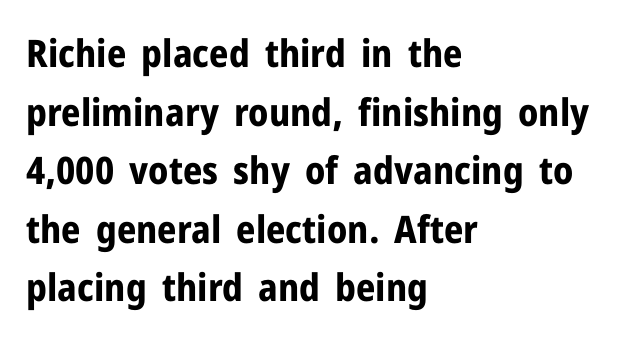
Is there much room between lines? A standard amount, neither cramped nor airy. The letterforms sit shoulder to shoulder at normal distance. The zone under the glyphs is completely vacant. When letters stand straight like this, we call the style roman or upright. Heft: maximum for text — a bold.
